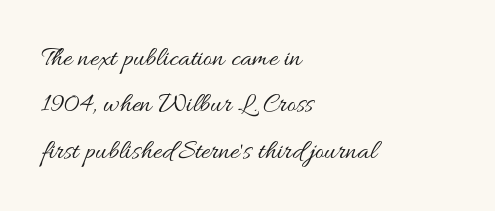
The image shows 28 px regular-weight, wide type; set left-aligned, normal line spacing (1.66x), normal letter spacing, not underlined; medium stroke contrast and a small x-height.
